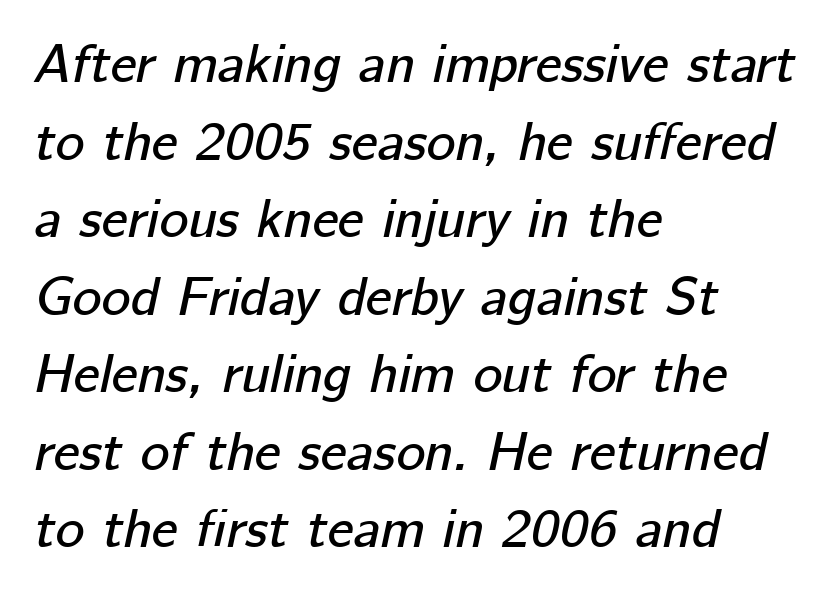
The image shows 55 px text type, italic (leaning right); set left-aligned, normal line spacing (1.41x), normal letter spacing, not underlined; low stroke contrast and a medium x-height.
